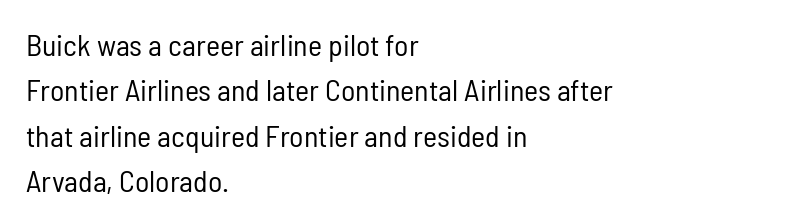
Q: Is the text bold? A: No.
Q: Is the text italic (slanted)? A: No, it is upright.
Q: Is the typeface a serif or a sans-serif typeface? A: Sans-serif.
Q: Is the text underlined? A: No.
Q: How is the paragraph aligned? A: Left-aligned.
Q: Is the spacing between letters normal or unusually wide? A: Normal.
Q: Is the spacing between lines tight, normal or loose? A: Normal.
Q: Width (condensed, normal, or wide)? A: Condensed.
Q: Stroke contrast? A: Low.
Q: x-height? A: Medium.
Q: Monospaced? A: No.
